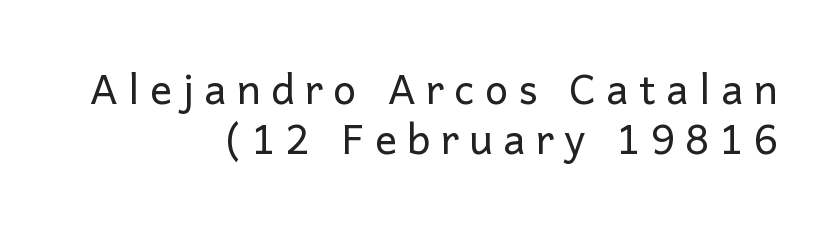
The image shows 41 px regular-weight sans-serif type, upright; set right-aligned, line spacing 1.22x, unusually wide letter spacing (+0.25 em), not underlined; low stroke contrast and a medium x-height.
